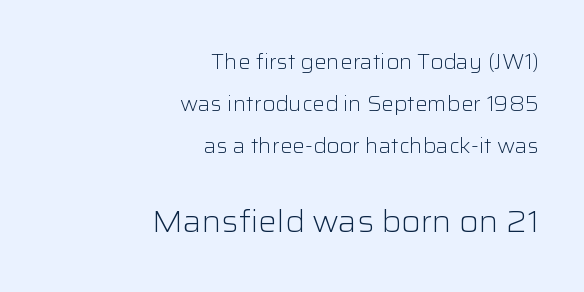
The image shows 31 px light sans-serif type, upright; set right-aligned, loose line spacing (2.01x), normal letter spacing, not underlined; the second (bottom) block is 1.48x larger; low stroke contrast and a medium x-height.
